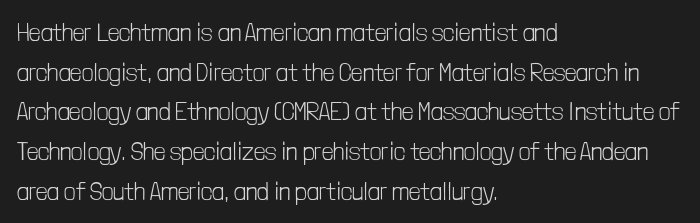
{"italic": "no", "bold": "no", "underline": "no", "align": "left", "line_spacing": "normal", "line_spacing_ratio": 1.59, "letter_spacing": "normal", "letter_spacing_em": 0.0, "glyph_px": 25}
